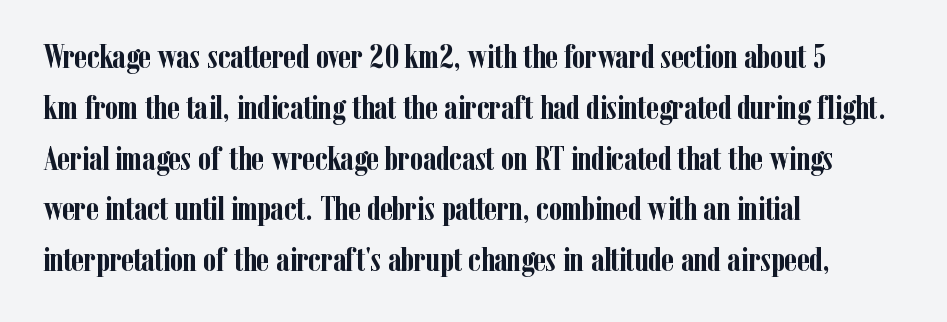
Q: Is the text bold? A: Yes.
Q: Is the text italic (slanted)? A: No, it is upright.
Q: Is the typeface a serif or a sans-serif typeface? A: Serif.
Q: Is the text underlined? A: No.
Q: How is the paragraph aligned? A: Left-aligned.
Q: Is the spacing between letters normal or unusually wide? A: Normal.
Q: Is the spacing between lines tight, normal or loose? A: Normal.
Q: Width (condensed, normal, or wide)? A: Condensed.
Q: Stroke contrast? A: Low.
Q: x-height? A: Medium.
Q: Monospaced? A: No.
